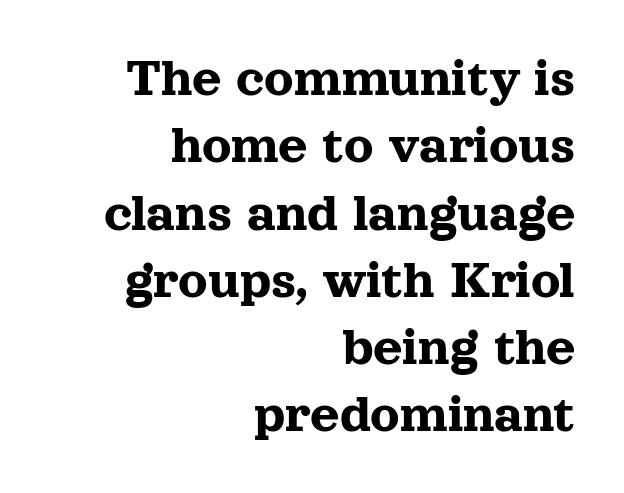
{"serif": "yes", "italic": "no", "width": "normal", "x_height": "medium", "monospaced": "no", "underline": "no", "align": "right", "line_spacing_ratio": 1.18, "letter_spacing": "normal", "letter_spacing_em": 0.0, "glyph_px": 57}
